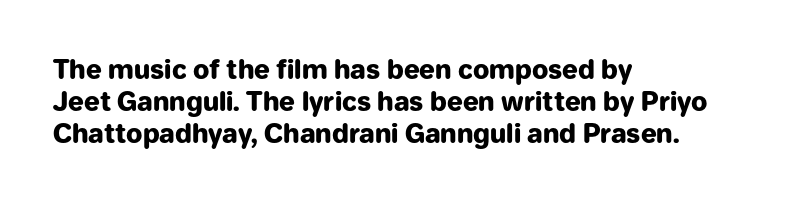
{"italic": "no", "bold": "yes", "underline": "no", "align": "left", "line_spacing_ratio": 1.23, "letter_spacing": "normal", "letter_spacing_em": 0.0, "glyph_px": 26}
